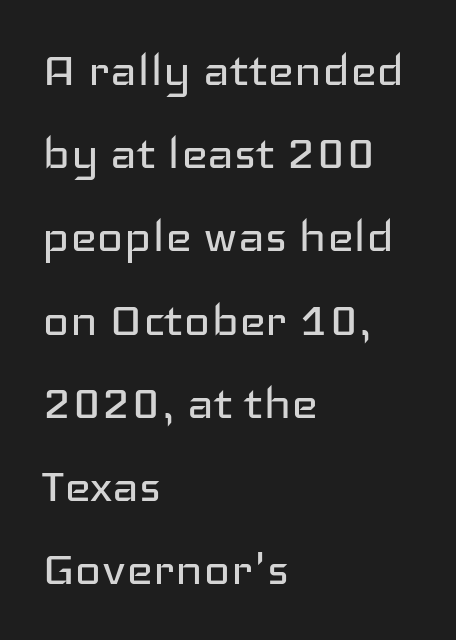
Stem width sits at or under what a default text font uses. The lines sit at an ordinary, default distance from one another. One-word summary of the alignment: left. The words here are not underlined. Character widths vary here, with narrow letters taking less room than wide ones.
